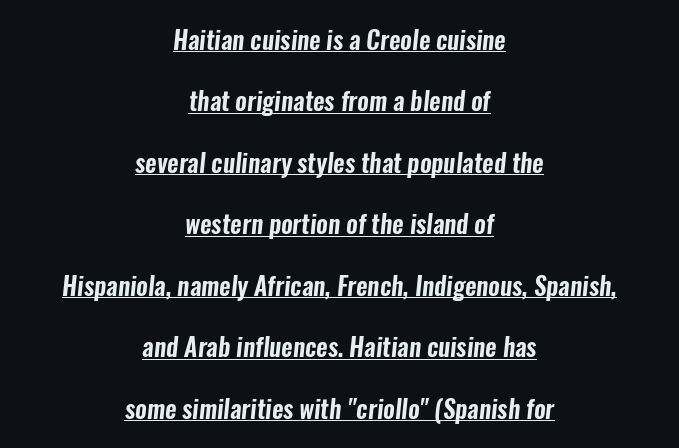
Q: Is the text underlined? A: Yes.
Q: How is the paragraph aligned? A: Centered.
Q: Is the spacing between letters normal or unusually wide? A: Normal.
Q: Is the spacing between lines tight, normal or loose? A: Loose.
